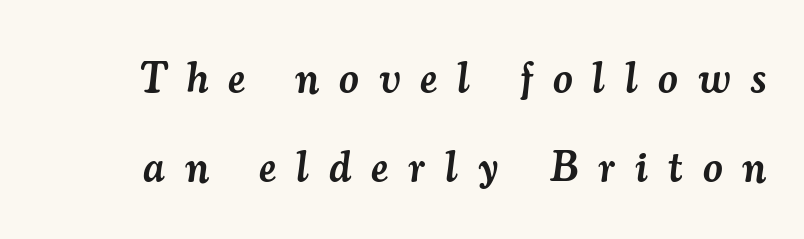
{"serif": "yes", "italic": "yes", "lean": "right", "slant_degrees": 7, "bold": "semi", "weight": "semibold", "width": "normal", "stroke_contrast": "medium", "x_height": "small", "monospaced": "no", "underline": "no", "line_spacing": "loose", "line_spacing_ratio": 2.07, "letter_spacing": "wide", "letter_spacing_em": 0.47, "glyph_px": 43}
